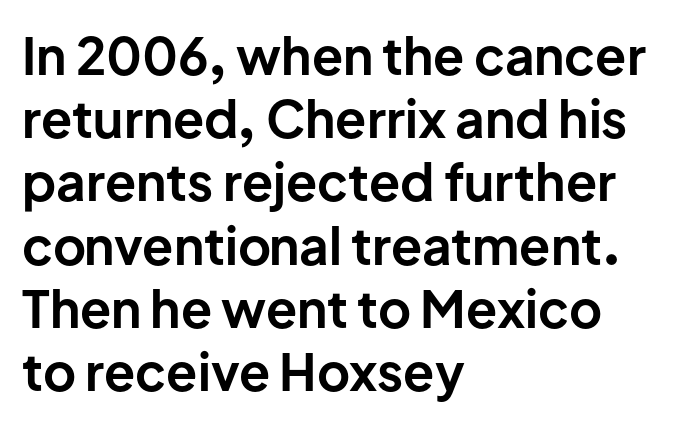
These lines stack with their left ends in a neat column. A typesetter would mark this as roman, not italic. I'd call this a sans setting — the letters go barefoot. Pretty heavy lettering here — definitely bold.
